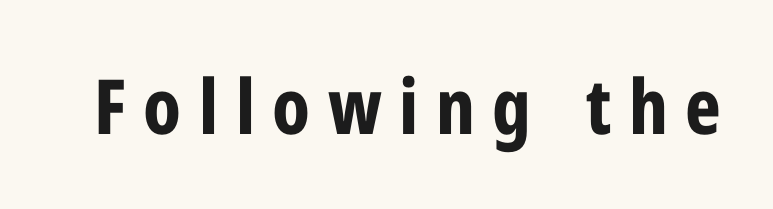
The image shows 76 px bold, condensed sans-serif type, upright; set unusually wide letter spacing (+0.23 em), not underlined; low stroke contrast and a medium x-height.
